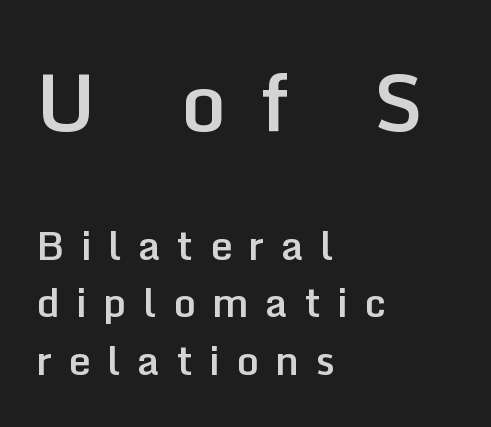
Q: Is the text bold? A: Semi-bold.
Q: Is the text italic (slanted)? A: No, it is upright.
Q: Is the typeface a serif or a sans-serif typeface? A: Sans-serif.
Q: Is the text underlined? A: No.
Q: How is the paragraph aligned? A: Left-aligned.
Q: Is the spacing between letters normal or unusually wide? A: Unusually wide.
Q: Is the spacing between lines tight, normal or loose? A: Normal.
Q: Which block of text is set in a larger size, the first (top) or the second (bottom)? A: The first (top) one.
Q: Width (condensed, normal, or wide)? A: Normal.
Q: Stroke contrast? A: Low.
Q: x-height? A: Medium.
Q: Monospaced? A: No.
